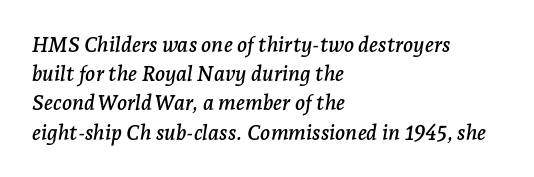
Q: Is the text italic (slanted)? A: Yes, it leans right by about 7 degrees.
Q: Is the text underlined? A: No.
Q: How is the paragraph aligned? A: Left-aligned.
Q: Is the spacing between letters normal or unusually wide? A: Normal.
Q: Is the spacing between lines tight, normal or loose? A: Normal.
